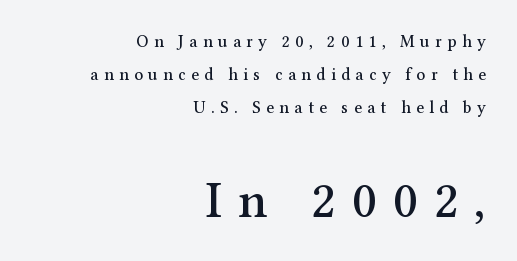
The image shows 51 px serif type, upright; set right-aligned, loose line spacing (1.94x), unusually wide letter spacing (+0.32 em), not underlined; the second (bottom) block is 3.0x larger; medium stroke contrast and a medium x-height.
